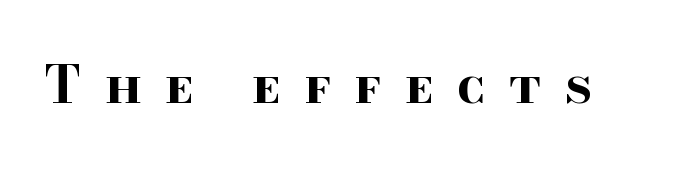
The image shows 51 px bold, wide serif type, upright; set unusually wide letter spacing (+0.45 em), not underlined; high stroke contrast and a small x-height.
